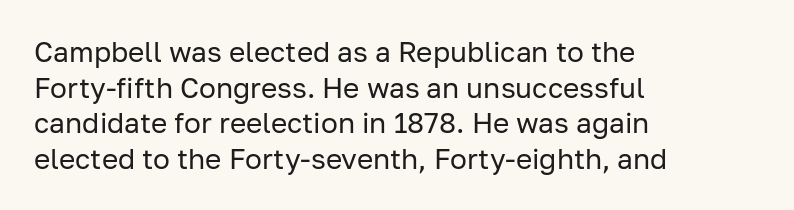
If you drew a ruler down the left edge, every line would touch it. The glyphs in this specimen are sans serif. Every character sits straight up, as roman type does. The gap between lines stays unmarked. Between one letter and the next there's only the usual sliver of space. Is this a fixed-width face? No — the glyphs have proportional, varying widths.
